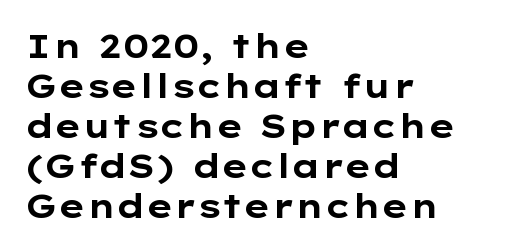
Q: Is the text bold? A: Yes.
Q: Is the text italic (slanted)? A: No, it is upright.
Q: Is the typeface a serif or a sans-serif typeface? A: Sans-serif.
Q: Is the text underlined? A: No.
Q: How is the paragraph aligned? A: Left-aligned.
Q: Is the spacing between letters normal or unusually wide? A: Normal.
Q: Width (condensed, normal, or wide)? A: Wide.
Q: Stroke contrast? A: Low.
Q: x-height? A: Medium.
Q: Monospaced? A: No.
